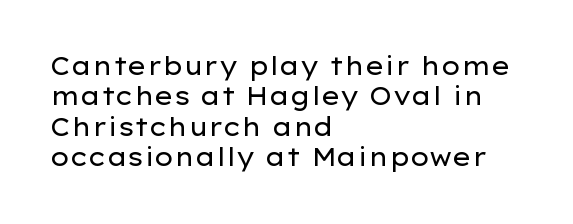
Q: Is the text bold? A: No.
Q: Is the text italic (slanted)? A: No, it is upright.
Q: Is the text underlined? A: No.
Q: How is the paragraph aligned? A: Left-aligned.
Q: Is the spacing between letters normal or unusually wide? A: Normal.
